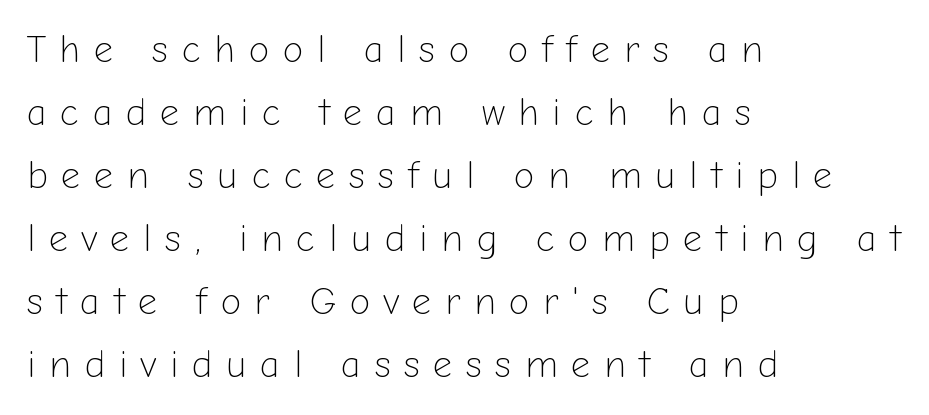
Q: Is the text bold? A: No.
Q: Is the text italic (slanted)? A: No, it is upright.
Q: Is the typeface a serif or a sans-serif typeface? A: Sans-serif.
Q: Is the text underlined? A: No.
Q: How is the paragraph aligned? A: Left-aligned.
Q: Is the spacing between letters normal or unusually wide? A: Unusually wide.
Q: Is the spacing between lines tight, normal or loose? A: Normal.
Q: Width (condensed, normal, or wide)? A: Normal.
Q: Stroke contrast? A: Low.
Q: x-height? A: Medium.
Q: Monospaced? A: No.
